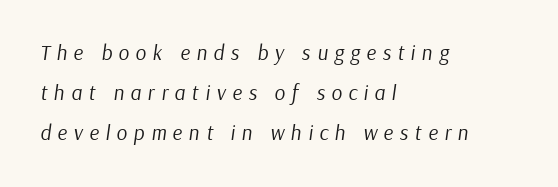
The image shows 21 px text type, italic (leaning right); set left-aligned, loose line spacing (1.91x), unusually wide letter spacing (+0.31 em), not underlined.
